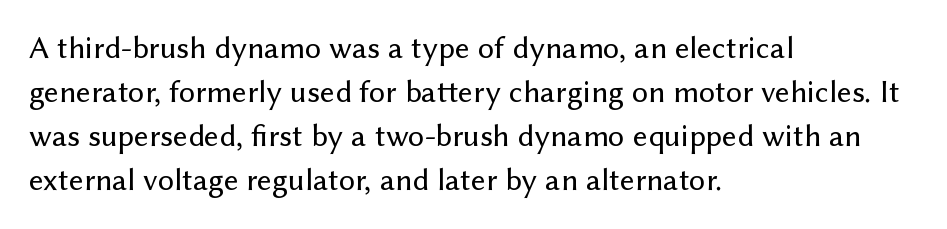
Q: Is the text italic (slanted)? A: No, it is upright.
Q: Is the typeface a serif or a sans-serif typeface? A: Sans-serif.
Q: Is the text underlined? A: No.
Q: How is the paragraph aligned? A: Left-aligned.
Q: Is the spacing between letters normal or unusually wide? A: Normal.
Q: Is the spacing between lines tight, normal or loose? A: Normal.
Q: Width (condensed, normal, or wide)? A: Normal.
Q: Stroke contrast? A: Low.
Q: x-height? A: Medium.
Q: Monospaced? A: No.
